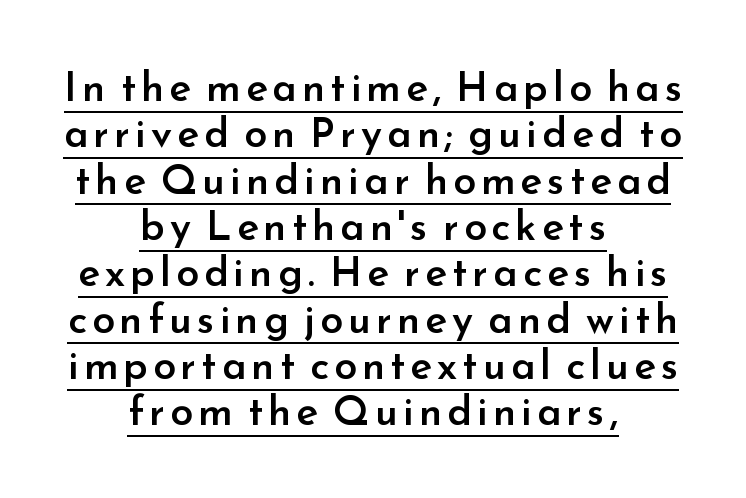
The image shows 41 px semibold sans-serif type, upright; set centered, tight line spacing (1.13x), underlined; low stroke contrast and a small x-height.
